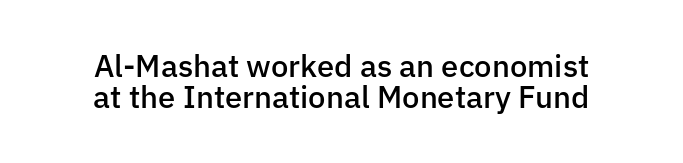
The image shows 31 px semibold sans-serif type, upright; set centered, tight line spacing (1.01x), normal letter spacing, not underlined; low stroke contrast and a medium x-height.
